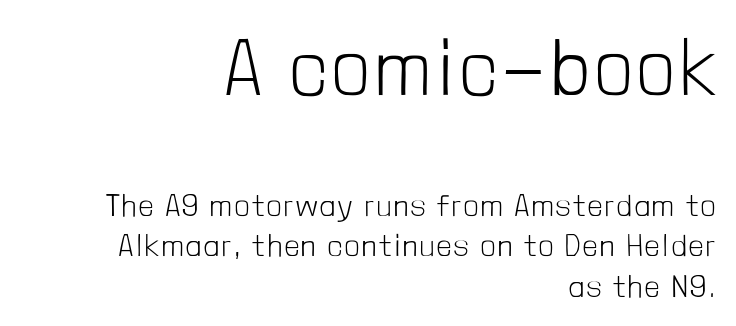
{"serif": "no", "italic": "no", "bold": "no", "weight": "light", "width": "condensed", "stroke_contrast": "low", "x_height": "medium", "monospaced": "no", "underline": "no", "align": "right", "line_spacing": "normal", "line_spacing_ratio": 1.31, "larger_block": "first", "size_ratio": 2.52, "glyph_px": 78}
